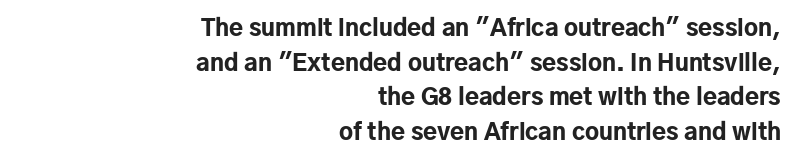
One-word summary of the alignment: right. The line-height multiplier appears to be the usual default. Students, note that the glyphs here touch the page at normal intervals. The typesetting leans heavy: a genuine bold.
